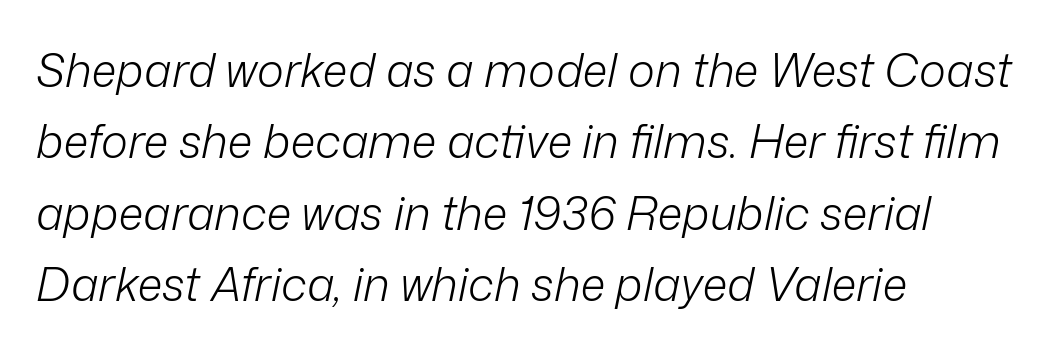
The image shows 46 px light type, italic (leaning right); set left-aligned, normal line spacing (1.55x), normal letter spacing, not underlined; low stroke contrast and a medium x-height.
